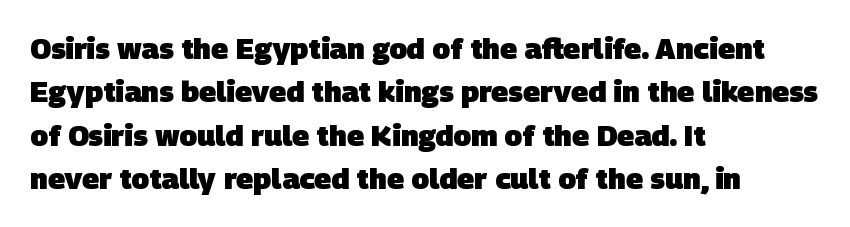
The rendering anchors every line to the left-hand side. Honestly, there is no underline to notice here at all. On the weight axis this lands at bold, roughly 700. Tracking value appears to be zero — textbook default spacing. These lines are composed in type without serifs. Spacing verdict: proportional, widths tailored to each character.
